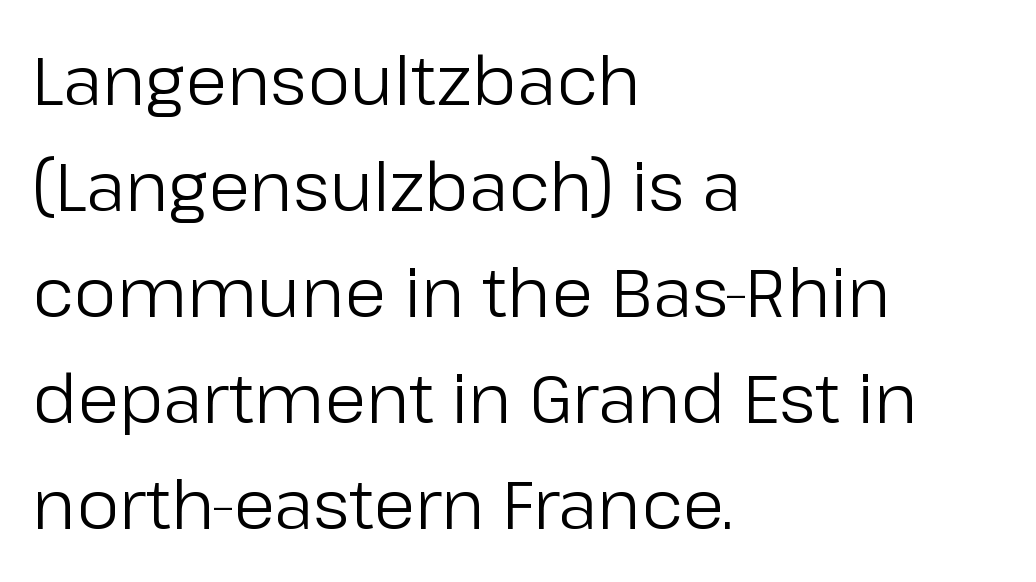
{"serif": "no", "italic": "no", "bold": "no", "weight": "regular", "width": "normal", "stroke_contrast": "low", "x_height": "medium", "monospaced": "no", "underline": "no", "align": "left", "line_spacing": "normal", "line_spacing_ratio": 1.56, "letter_spacing": "normal", "letter_spacing_em": 0.0, "glyph_px": 68}
